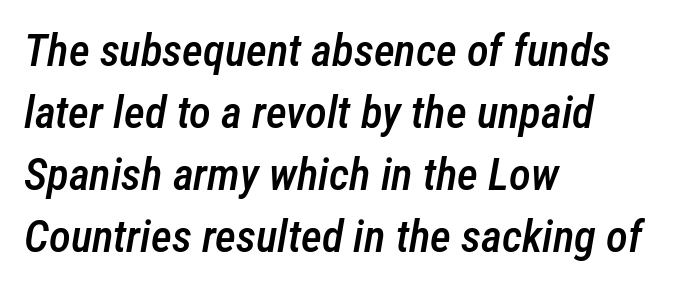
{"italic": "yes", "lean": "right", "slant_degrees": 12, "bold": "semi", "weight": "semibold", "width": "condensed", "stroke_contrast": "low", "x_height": "medium", "monospaced": "no", "underline": "no", "align": "left", "line_spacing": "normal", "line_spacing_ratio": 1.38, "letter_spacing": "normal", "letter_spacing_em": 0.0, "glyph_px": 45}
